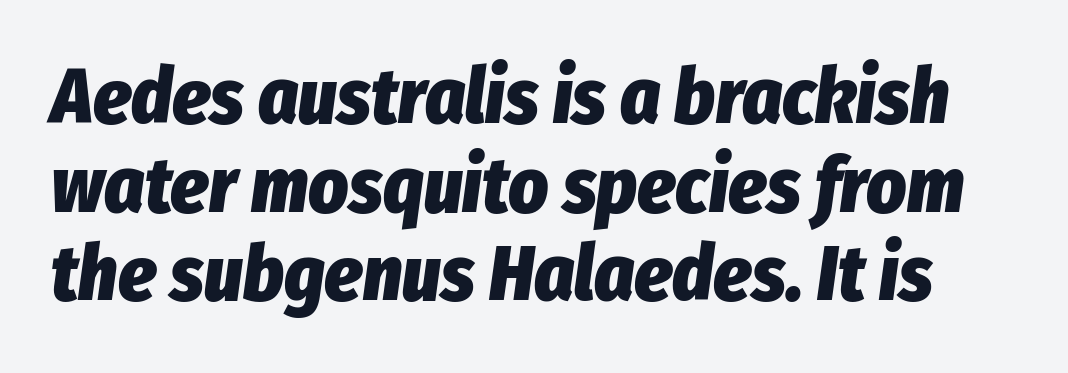
The image shows 77 px heavy, condensed type, italic (leaning right); set tight line spacing (1.15x), normal letter spacing, not underlined; low stroke contrast and a medium x-height.
